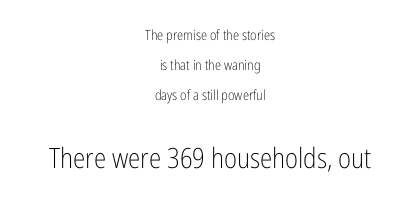
Q: Is the text bold? A: No.
Q: Is the text italic (slanted)? A: No, it is upright.
Q: Is the typeface a serif or a sans-serif typeface? A: Sans-serif.
Q: Is the text underlined? A: No.
Q: How is the paragraph aligned? A: Centered.
Q: Is the spacing between letters normal or unusually wide? A: Normal.
Q: Is the spacing between lines tight, normal or loose? A: Loose.
Q: Which block of text is set in a larger size, the first (top) or the second (bottom)? A: The second (bottom) one.
Q: Width (condensed, normal, or wide)? A: Condensed.
Q: Stroke contrast? A: Low.
Q: x-height? A: Medium.
Q: Monospaced? A: No.
